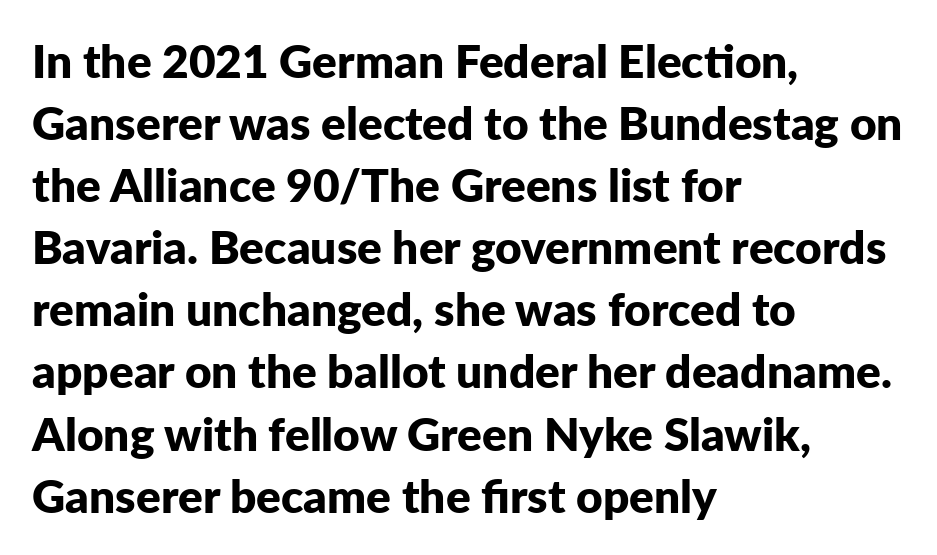
The image shows 46 px bold sans-serif type, upright; set left-aligned, normal line spacing (1.35x), normal letter spacing, not underlined; low stroke contrast and a medium x-height.
